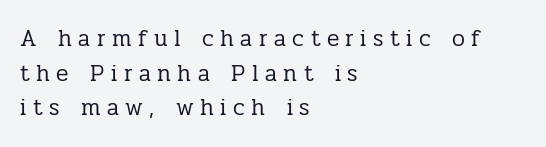
Q: Is the text bold? A: No.
Q: Is the text italic (slanted)? A: No, it is upright.
Q: Is the text underlined? A: No.
Q: How is the paragraph aligned? A: Left-aligned.
Q: Is the spacing between letters normal or unusually wide? A: Unusually wide.
Q: Is the spacing between lines tight, normal or loose? A: Normal.
